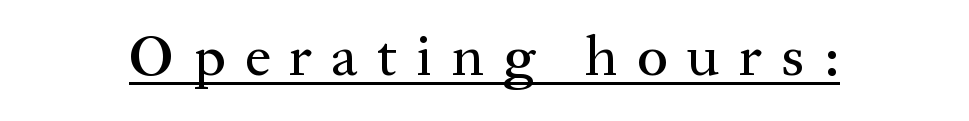
Proportional: the letters do not fall into vertical columns. You can tell from the footed stems that serif type was used. Check the space under the baseline: a stroke is drawn there. Posture: vertical. Characters follow at a spacing far wider than the type designer built in.
